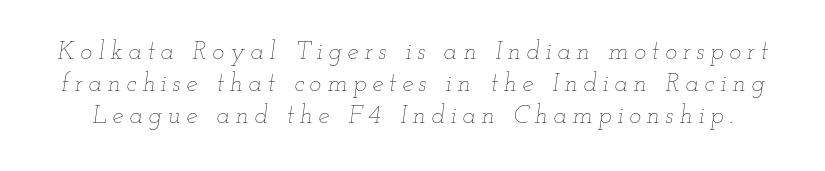
The image shows 25 px text type, italic (leaning right); set normal line spacing (1.29x), unusually wide letter spacing (+0.23 em), not underlined.
